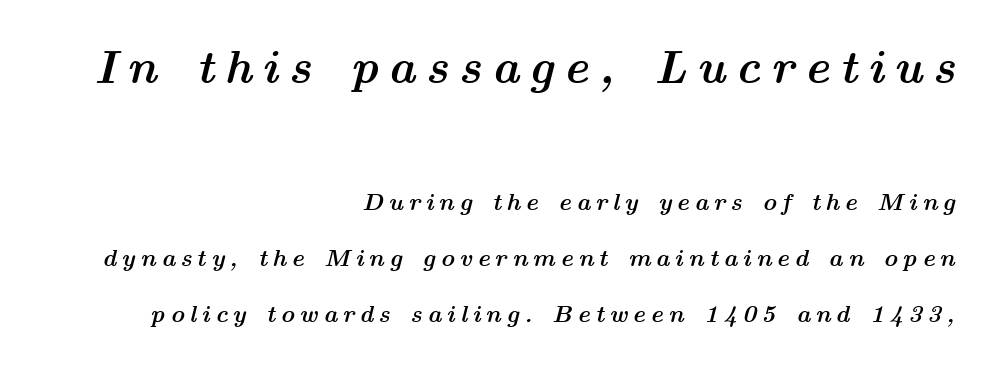
Q: Is the text bold? A: Yes.
Q: Is the text italic (slanted)? A: Yes, it leans right by about 14 degrees.
Q: Is the text underlined? A: No.
Q: How is the paragraph aligned? A: Right-aligned.
Q: Is the spacing between letters normal or unusually wide? A: Unusually wide.
Q: Is the spacing between lines tight, normal or loose? A: Loose.
Q: Which block of text is set in a larger size, the first (top) or the second (bottom)? A: The first (top) one.
Q: Width (condensed, normal, or wide)? A: Wide.
Q: Stroke contrast? A: Medium.
Q: x-height? A: Medium.
Q: Monospaced? A: No.
